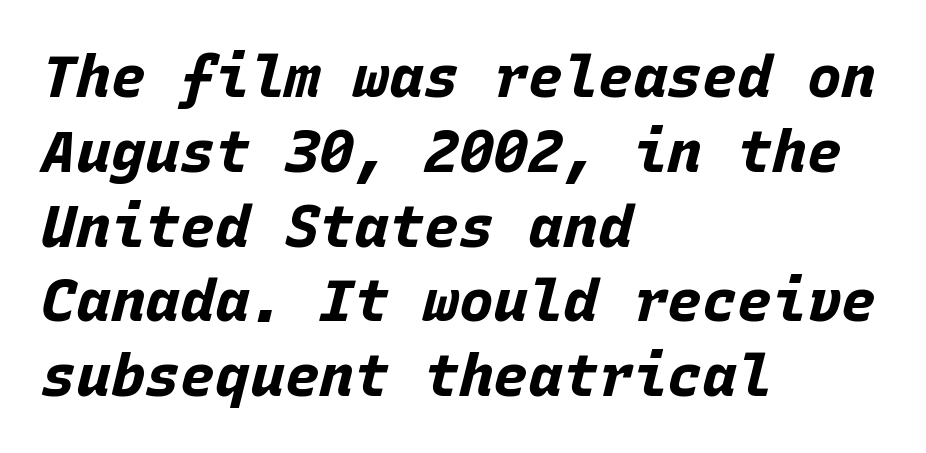
Q: Is the text bold? A: Yes.
Q: Is the text italic (slanted)? A: Yes, it leans right by about 15 degrees.
Q: Is the text underlined? A: No.
Q: How is the paragraph aligned? A: Left-aligned.
Q: Is the spacing between letters normal or unusually wide? A: Normal.
Q: Is the spacing between lines tight, normal or loose? A: Normal.
Q: Width (condensed, normal, or wide)? A: Normal.
Q: Stroke contrast? A: Low.
Q: x-height? A: Large.
Q: Monospaced? A: Yes.
